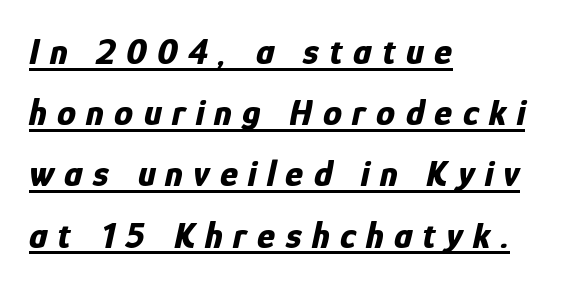
{"italic": "yes", "lean": "right", "slant_degrees": 12, "bold": "yes", "weight": "bold", "width": "condensed", "stroke_contrast": "low", "x_height": "medium", "monospaced": "no", "underline": "yes", "align": "left", "line_spacing": "normal", "line_spacing_ratio": 1.61, "letter_spacing": "wide", "letter_spacing_em": 0.27, "glyph_px": 38}
